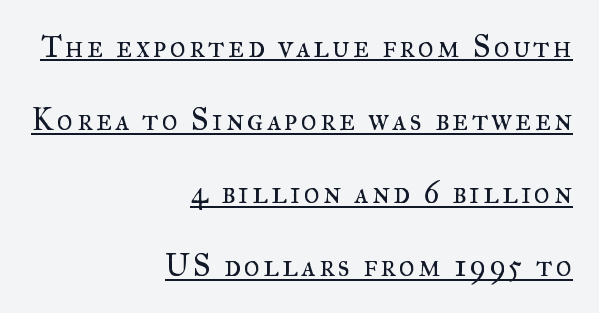
Q: Is the text bold? A: No.
Q: Is the text italic (slanted)? A: No, it is upright.
Q: Is the typeface a serif or a sans-serif typeface? A: Serif.
Q: Is the text underlined? A: Yes.
Q: How is the paragraph aligned? A: Right-aligned.
Q: Is the spacing between lines tight, normal or loose? A: Loose.
Q: Width (condensed, normal, or wide)? A: Normal.
Q: Stroke contrast? A: Medium.
Q: x-height? A: Small.
Q: Monospaced? A: No.
